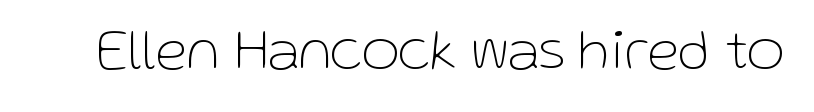
The image shows 58 px thin sans-serif type, upright; set normal letter spacing, not underlined; low stroke contrast and a medium x-height.
